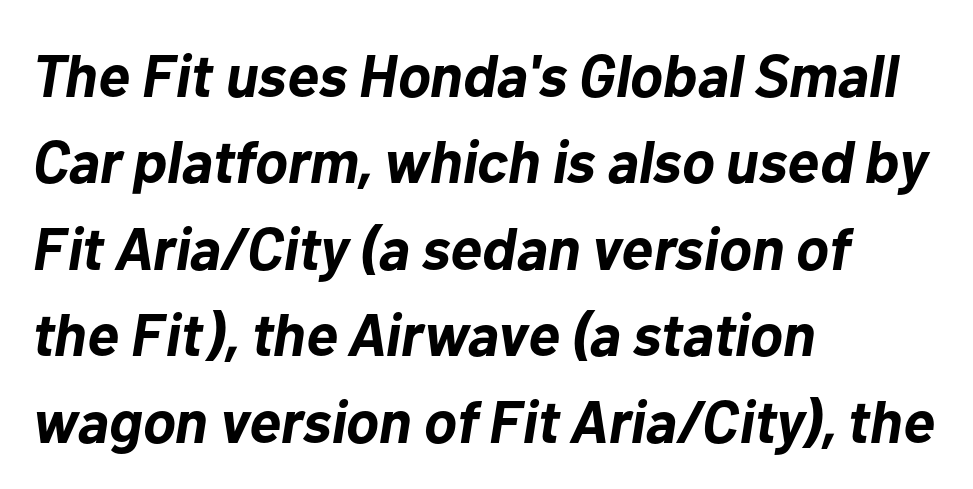
{"italic": "yes", "lean": "right", "slant_degrees": 10, "bold": "yes", "weight": "bold", "width": "normal", "stroke_contrast": "low", "x_height": "medium", "monospaced": "no", "underline": "no", "align": "left", "line_spacing": "normal", "line_spacing_ratio": 1.44, "letter_spacing": "normal", "letter_spacing_em": 0.0, "glyph_px": 60}
